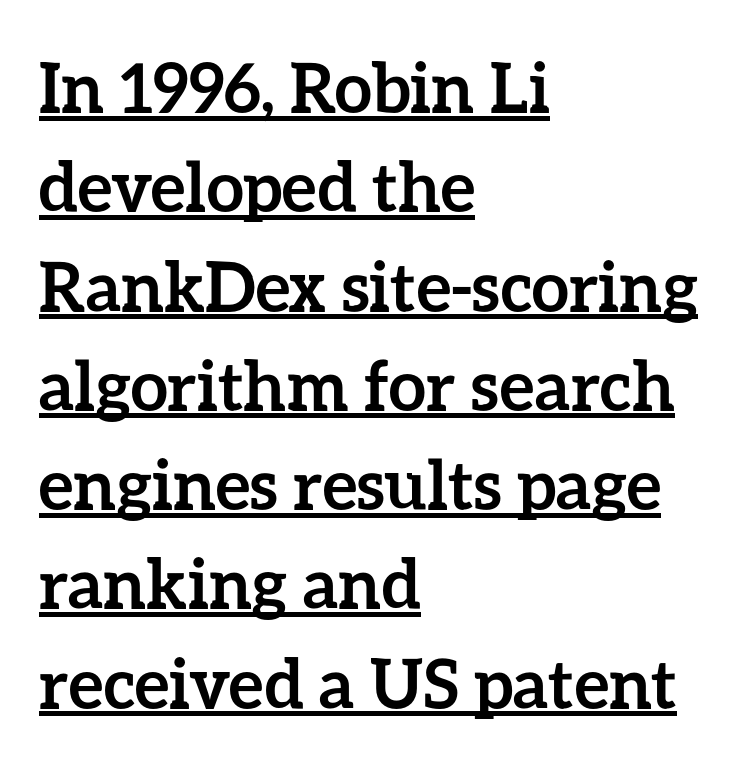
Leftover space on each line is placed entirely after the last word. Proportional: the letters do not fall into vertical columns. Tracking here is standard; glyphs follow each other at the usual distance. This is the regular roman posture of the typeface. Is there an underline? Yes — a line sits under the letters.
